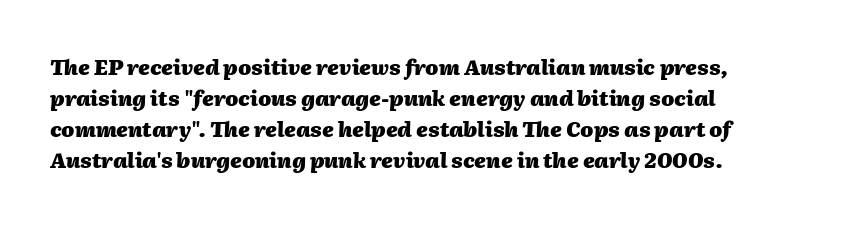
The image shows 21 px bold type, italic (leaning right); set left-aligned, normal line spacing (1.47x), normal letter spacing, not underlined.
